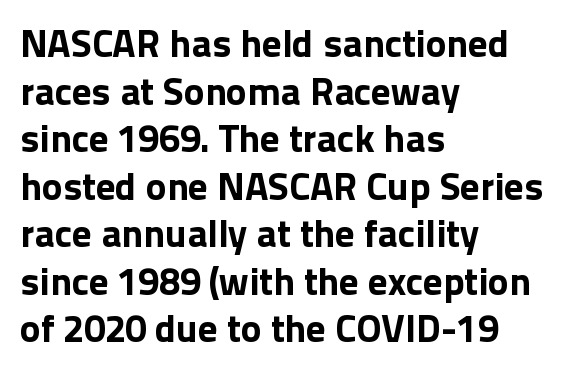
Q: Is the text bold? A: Yes.
Q: Is the text italic (slanted)? A: No, it is upright.
Q: Is the typeface a serif or a sans-serif typeface? A: Sans-serif.
Q: Is the text underlined? A: No.
Q: How is the paragraph aligned? A: Left-aligned.
Q: Is the spacing between letters normal or unusually wide? A: Normal.
Q: Width (condensed, normal, or wide)? A: Normal.
Q: x-height? A: Medium.
Q: Monospaced? A: No.
